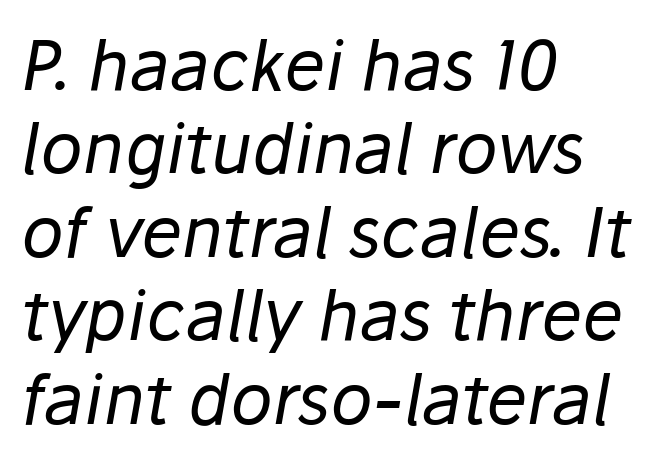
The image shows 69 px regular-weight type, italic (leaning right); set left-aligned, line spacing 1.21x, normal letter spacing, not underlined; low stroke contrast and a medium x-height.
